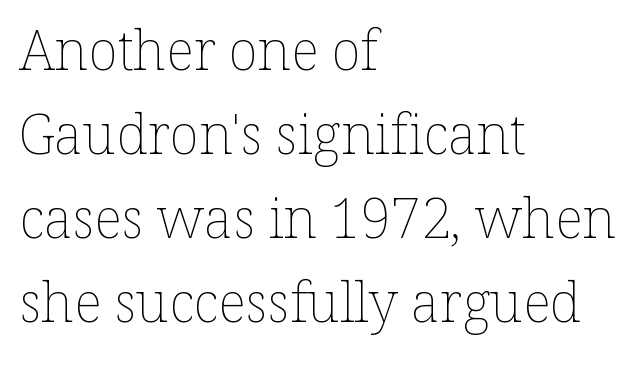
Q: Is the text bold? A: No.
Q: Is the text italic (slanted)? A: No, it is upright.
Q: Is the text underlined? A: No.
Q: How is the paragraph aligned? A: Left-aligned.
Q: Is the spacing between letters normal or unusually wide? A: Normal.
Q: Is the spacing between lines tight, normal or loose? A: Normal.
Q: Width (condensed, normal, or wide)? A: Normal.
Q: Stroke contrast? A: Low.
Q: x-height? A: Medium.
Q: Monospaced? A: No.
